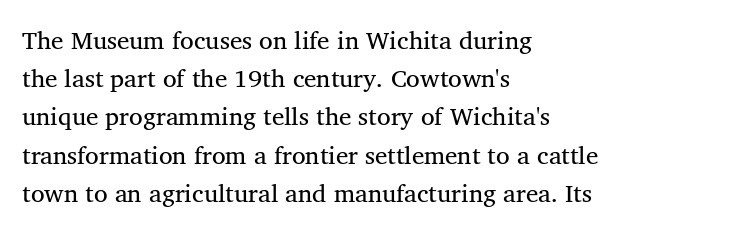
{"italic": "no", "bold": "no", "underline": "no", "align": "left", "line_spacing": "normal", "line_spacing_ratio": 1.53, "letter_spacing": "normal", "letter_spacing_em": 0.0, "glyph_px": 25}
